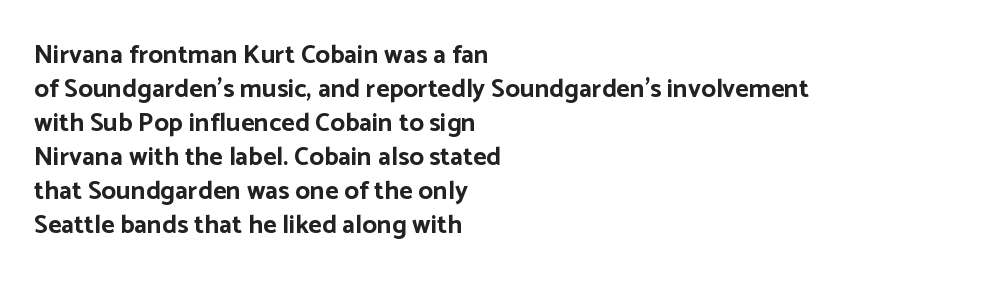
The image shows 26 px bold type, upright; set left-aligned, normal line spacing (1.31x), normal letter spacing, not underlined.
